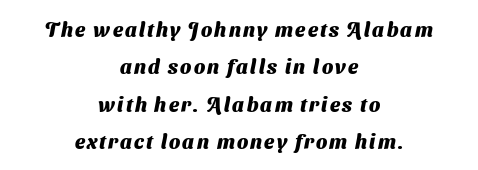
Q: Is the text bold? A: Yes.
Q: Is the text underlined? A: No.
Q: How is the paragraph aligned? A: Centered.
